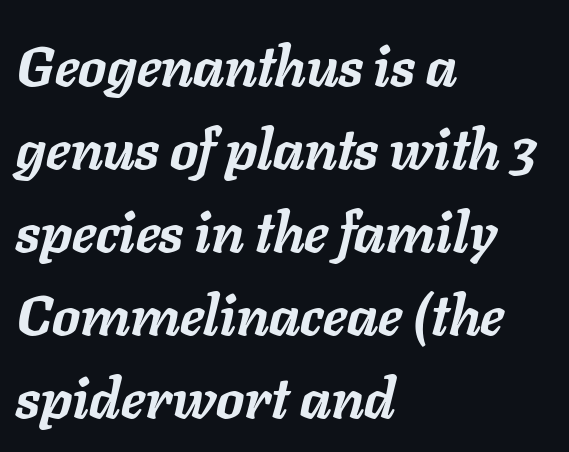
The image shows 56 px semibold type, italic (leaning right); set left-aligned, normal line spacing (1.48x), normal letter spacing, not underlined; low stroke contrast and a medium x-height.
